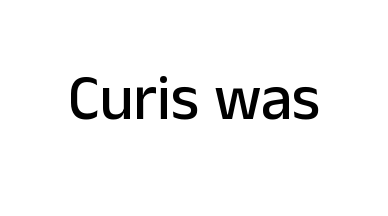
{"serif": "no", "italic": "no", "width": "normal", "stroke_contrast": "low", "x_height": "medium", "monospaced": "no", "underline": "no", "letter_spacing": "normal", "letter_spacing_em": 0.0, "glyph_px": 63}
